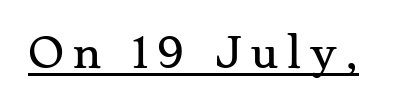
{"serif": "yes", "italic": "no", "width": "wide", "stroke_contrast": "low", "x_height": "small", "monospaced": "no", "underline": "yes", "letter_spacing": "wide", "letter_spacing_em": 0.21, "glyph_px": 40}
